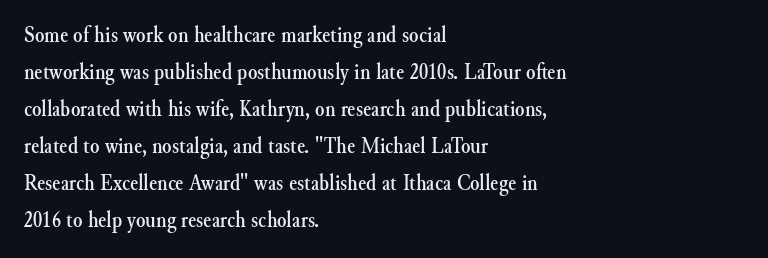
{"italic": "no", "underline": "no", "align": "left", "line_spacing": "normal", "line_spacing_ratio": 1.54, "letter_spacing": "normal", "letter_spacing_em": 0.0, "glyph_px": 24}
